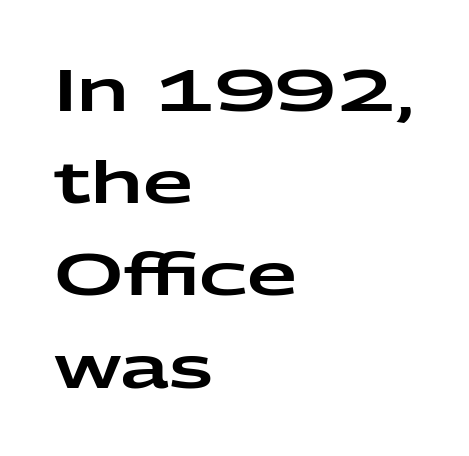
{"serif": "no", "italic": "no", "width": "wide", "stroke_contrast": "low", "x_height": "medium", "monospaced": "no", "underline": "no", "align": "left", "line_spacing": "normal", "line_spacing_ratio": 1.59, "letter_spacing": "normal", "letter_spacing_em": 0.0, "glyph_px": 58}
